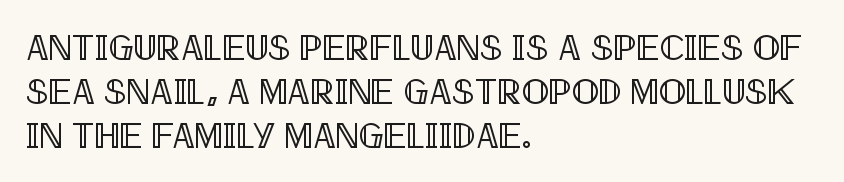
Q: Is the text italic (slanted)? A: No, it is upright.
Q: Is the text underlined? A: No.
Q: How is the paragraph aligned? A: Left-aligned.
Q: Is the spacing between letters normal or unusually wide? A: Normal.
Q: Width (condensed, normal, or wide)? A: Condensed.
Q: x-height? A: Large.
Q: Monospaced? A: No.
